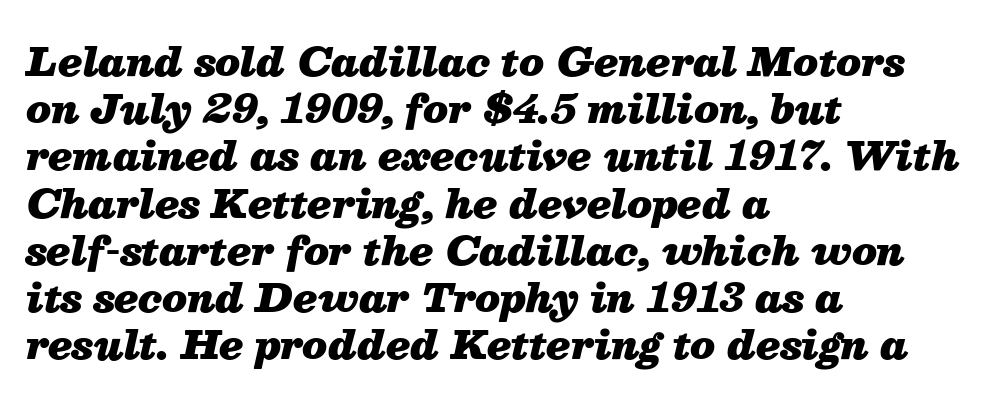
{"italic": "yes", "lean": "right", "slant_degrees": 13, "bold": "yes", "weight": "heavy", "width": "normal", "stroke_contrast": "medium", "x_height": "medium", "monospaced": "no", "underline": "no", "align": "left", "line_spacing_ratio": 1.21, "letter_spacing": "normal", "letter_spacing_em": 0.0, "glyph_px": 39}
